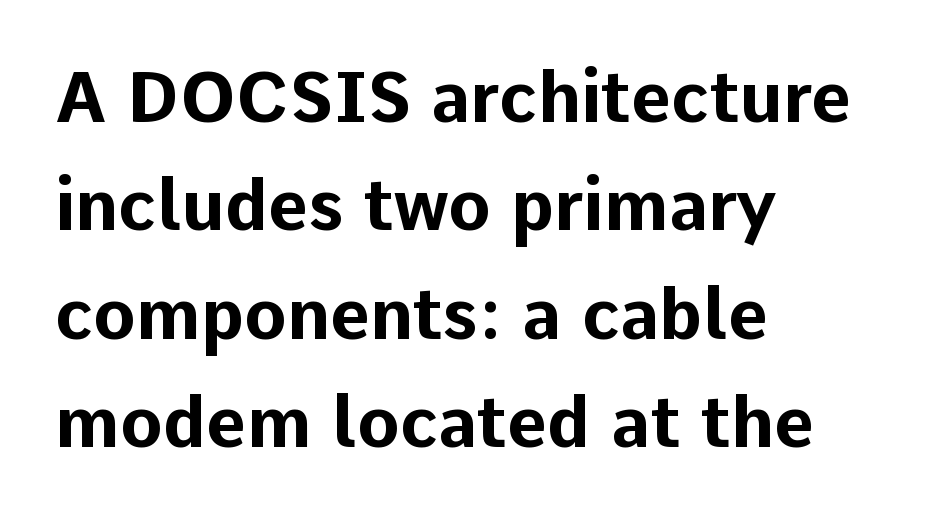
{"serif": "no", "italic": "no", "bold": "yes", "weight": "bold", "width": "normal", "stroke_contrast": "low", "x_height": "medium", "monospaced": "no", "underline": "no", "align": "left", "line_spacing": "normal", "line_spacing_ratio": 1.55, "letter_spacing": "normal", "letter_spacing_em": 0.0, "glyph_px": 70}
